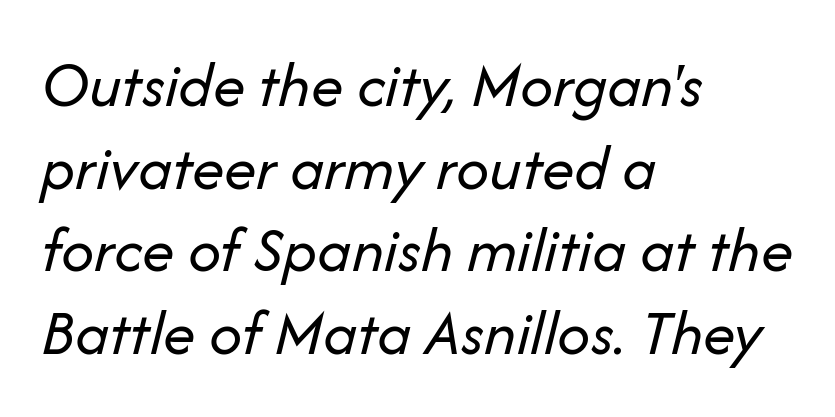
{"italic": "yes", "lean": "right", "slant_degrees": 14, "bold": "no", "weight": "regular", "width": "normal", "stroke_contrast": "low", "x_height": "medium", "monospaced": "no", "underline": "no", "align": "left", "line_spacing": "normal", "line_spacing_ratio": 1.27, "letter_spacing": "normal", "letter_spacing_em": 0.0, "glyph_px": 65}
